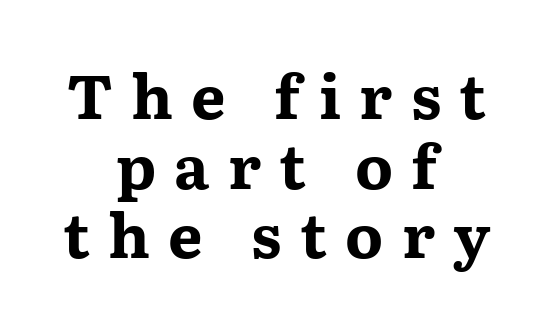
The image shows 61 px bold, wide serif type, upright; set centered, tight line spacing (1.14x), unusually wide letter spacing (+0.3 em), not underlined; medium stroke contrast and a medium x-height.
